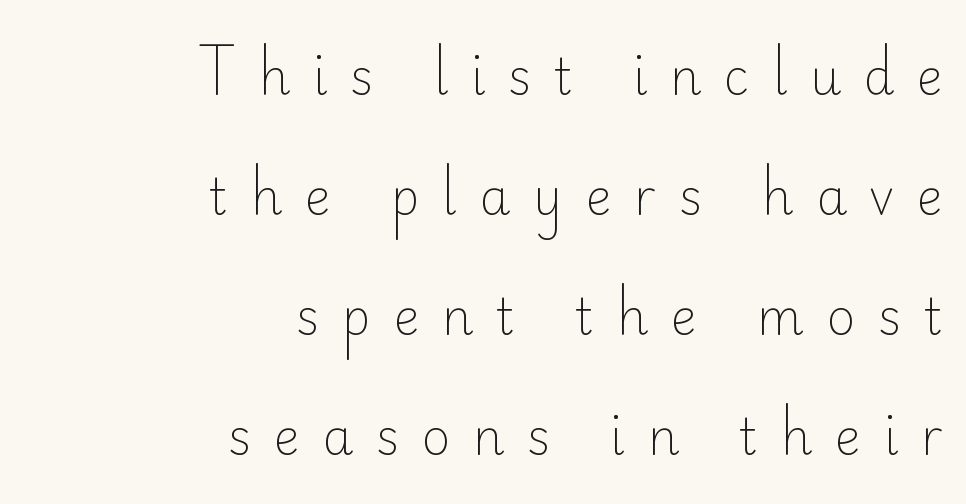
Q: Is the text bold? A: No.
Q: Is the text italic (slanted)? A: No, it is upright.
Q: Is the typeface a serif or a sans-serif typeface? A: Sans-serif.
Q: Is the text underlined? A: No.
Q: How is the paragraph aligned? A: Right-aligned.
Q: Is the spacing between letters normal or unusually wide? A: Unusually wide.
Q: Is the spacing between lines tight, normal or loose? A: Loose.
Q: Width (condensed, normal, or wide)? A: Normal.
Q: Stroke contrast? A: Low.
Q: x-height? A: Small.
Q: Monospaced? A: No.
